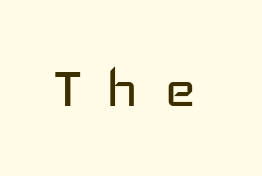
The rendering uses natural spacing where letterforms have individual widths. Descenders hang freely into open space. Rendered with straight, roman letterforms. These lines are composed in type without serifs. Tracking value appears strongly positive — letters spread wide.
